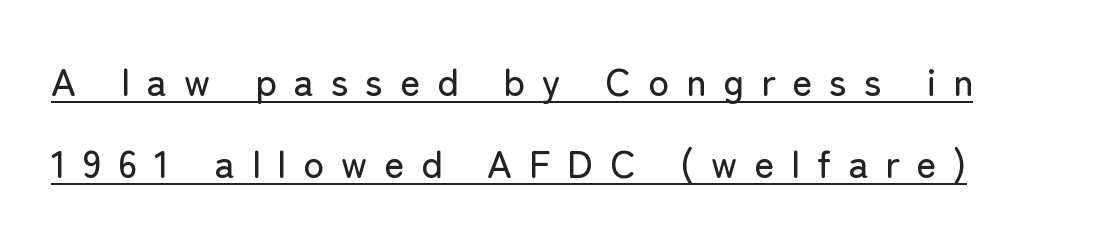
A rule runs beneath these lines of type. Grotesque or geometric, the face here clearly has no serifs. Style check: upright. Proportional: the letters do not fall into vertical columns. The horizontal fit of the characters is loose and conspicuously gappy.
